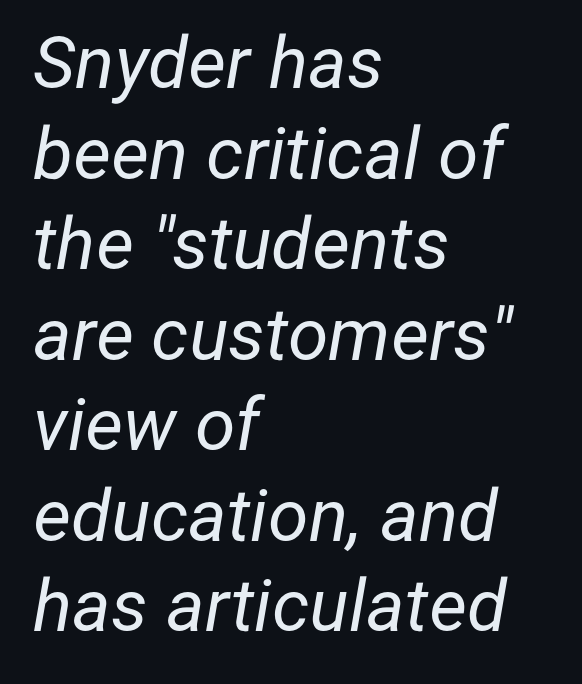
{"italic": "yes", "lean": "right", "slant_degrees": 12, "bold": "no", "weight": "regular", "width": "normal", "stroke_contrast": "low", "x_height": "medium", "monospaced": "no", "underline": "no", "align": "left", "line_spacing_ratio": 1.24, "letter_spacing": "normal", "letter_spacing_em": 0.0, "glyph_px": 73}
